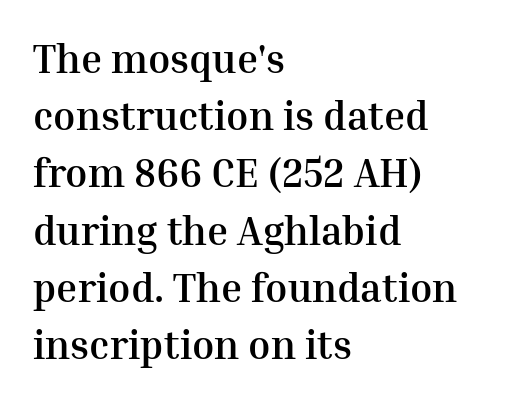
Q: Is the text bold? A: Yes.
Q: Is the text italic (slanted)? A: No, it is upright.
Q: Is the typeface a serif or a sans-serif typeface? A: Serif.
Q: Is the text underlined? A: No.
Q: How is the paragraph aligned? A: Left-aligned.
Q: Is the spacing between letters normal or unusually wide? A: Normal.
Q: Is the spacing between lines tight, normal or loose? A: Normal.
Q: Width (condensed, normal, or wide)? A: Normal.
Q: Stroke contrast? A: Medium.
Q: x-height? A: Medium.
Q: Monospaced? A: No.
